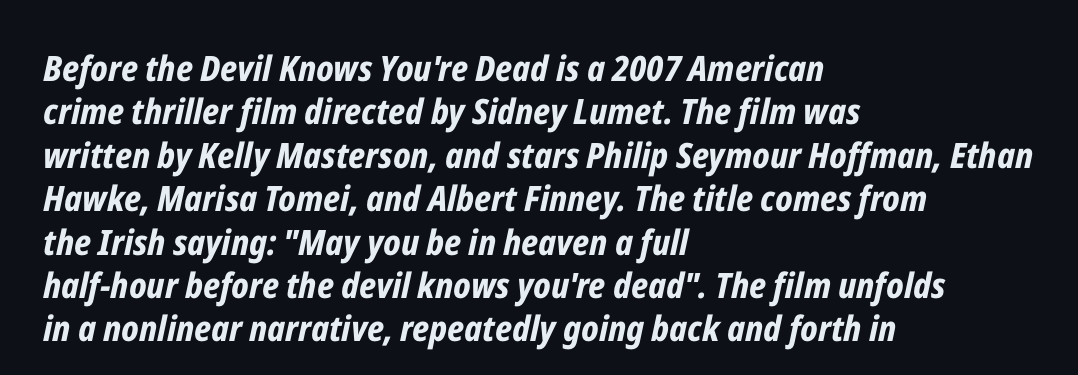
The image shows 35 px bold, condensed type, italic (leaning right); set left-aligned, line spacing 1.24x, normal letter spacing, not underlined; low stroke contrast and a medium x-height.
